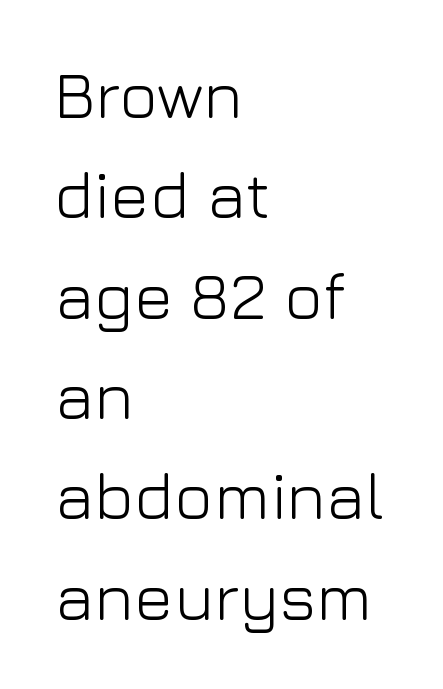
Q: Is the text bold? A: No.
Q: Is the text italic (slanted)? A: No, it is upright.
Q: Is the typeface a serif or a sans-serif typeface? A: Sans-serif.
Q: Is the text underlined? A: No.
Q: How is the paragraph aligned? A: Left-aligned.
Q: Is the spacing between letters normal or unusually wide? A: Normal.
Q: Is the spacing between lines tight, normal or loose? A: Normal.
Q: Width (condensed, normal, or wide)? A: Normal.
Q: Stroke contrast? A: Low.
Q: x-height? A: Medium.
Q: Monospaced? A: No.
